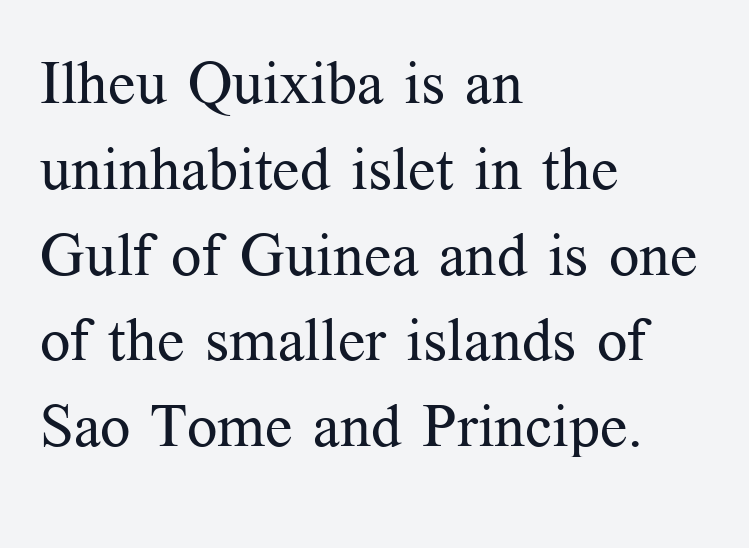
{"serif": "yes", "italic": "no", "bold": "no", "weight": "regular", "width": "normal", "stroke_contrast": "medium", "x_height": "medium", "monospaced": "no", "underline": "no", "align": "left", "line_spacing": "normal", "line_spacing_ratio": 1.43, "letter_spacing": "normal", "letter_spacing_em": 0.0, "glyph_px": 60}
